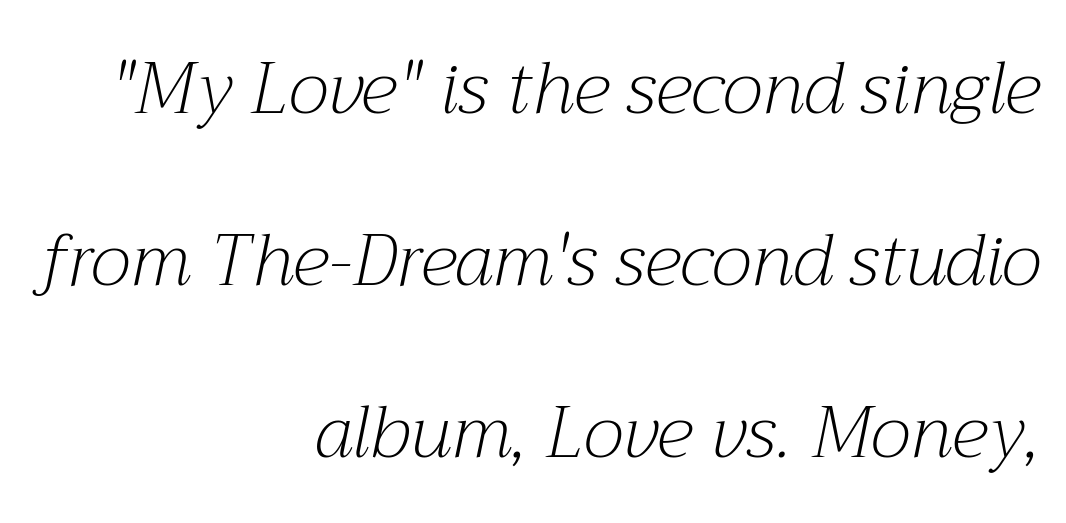
{"serif": "yes", "italic": "yes", "lean": "right", "slant_degrees": 12, "bold": "no", "weight": "light", "width": "normal", "stroke_contrast": "medium", "x_height": "medium", "monospaced": "no", "underline": "no", "align": "right", "line_spacing": "loose", "line_spacing_ratio": 2.39, "letter_spacing": "normal", "letter_spacing_em": 0.0, "glyph_px": 72}
